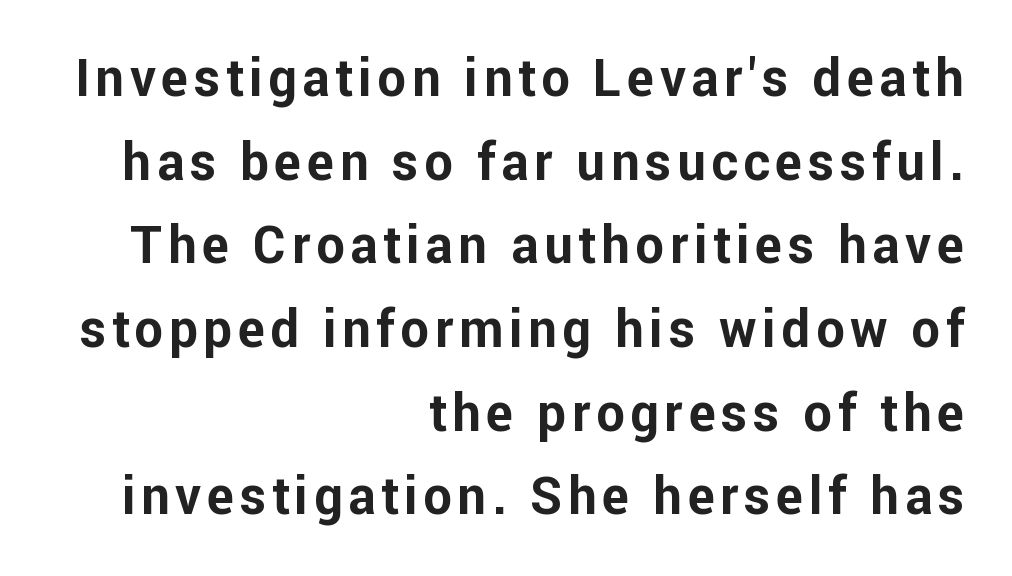
The image shows 51 px bold sans-serif type, upright; set right-aligned, normal line spacing (1.64x), not underlined; low stroke contrast and a medium x-height.
